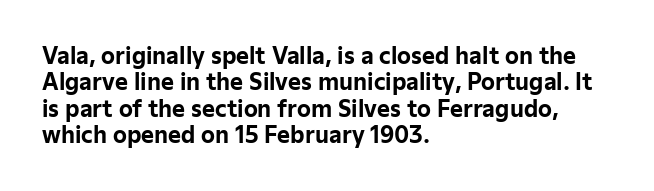
The image shows 22 px bold type, upright; set left-aligned, line spacing 1.2x, normal letter spacing, not underlined.
